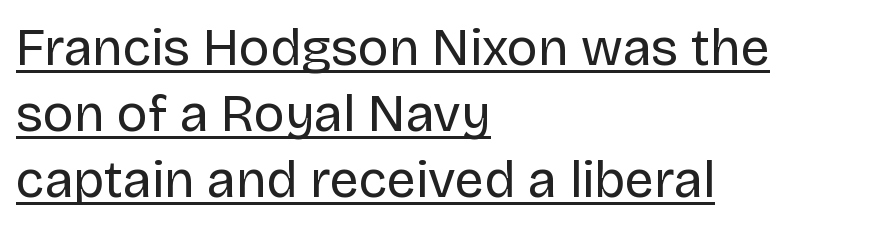
Q: Is the text bold? A: No.
Q: Is the text italic (slanted)? A: No, it is upright.
Q: Is the typeface a serif or a sans-serif typeface? A: Sans-serif.
Q: Is the text underlined? A: Yes.
Q: How is the paragraph aligned? A: Left-aligned.
Q: Is the spacing between letters normal or unusually wide? A: Normal.
Q: Is the spacing between lines tight, normal or loose? A: Normal.
Q: Width (condensed, normal, or wide)? A: Normal.
Q: Stroke contrast? A: Low.
Q: x-height? A: Large.
Q: Monospaced? A: No.
